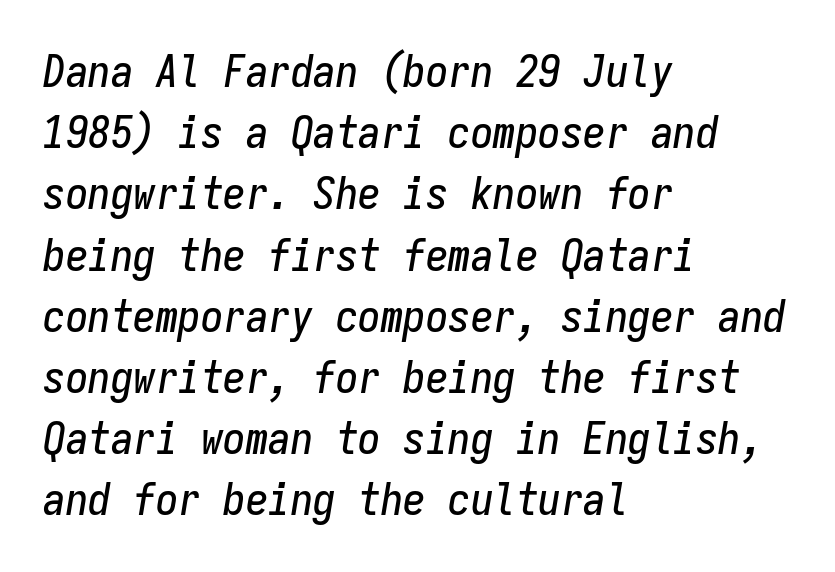
{"italic": "yes", "lean": "right", "slant_degrees": 9, "width": "condensed", "stroke_contrast": "low", "x_height": "medium", "monospaced": "yes", "underline": "no", "align": "left", "line_spacing": "normal", "line_spacing_ratio": 1.36, "letter_spacing": "normal", "letter_spacing_em": 0.0, "glyph_px": 45}
